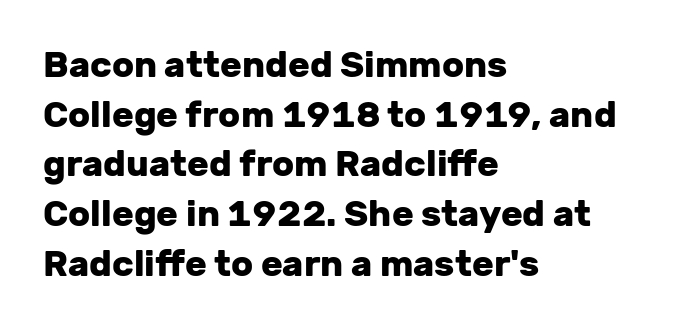
Q: Is the text bold? A: Yes.
Q: Is the text italic (slanted)? A: No, it is upright.
Q: Is the typeface a serif or a sans-serif typeface? A: Sans-serif.
Q: Is the text underlined? A: No.
Q: How is the paragraph aligned? A: Left-aligned.
Q: Is the spacing between letters normal or unusually wide? A: Normal.
Q: Is the spacing between lines tight, normal or loose? A: Normal.
Q: Width (condensed, normal, or wide)? A: Normal.
Q: Stroke contrast? A: Low.
Q: x-height? A: Medium.
Q: Monospaced? A: No.
